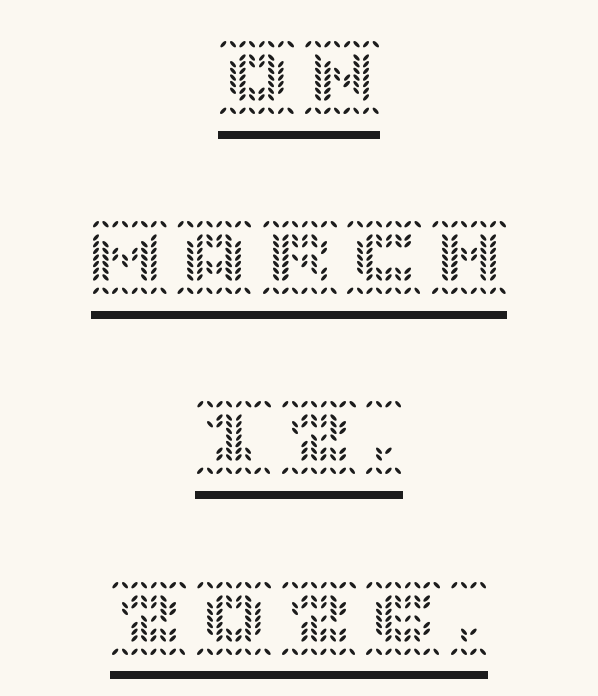
Casual observation: everything's sitting right in the middle. The type sits square on the baseline with zero lean. If you measured baseline to baseline, you'd find a long distance. Does a line run under the words? Yes, clearly.
